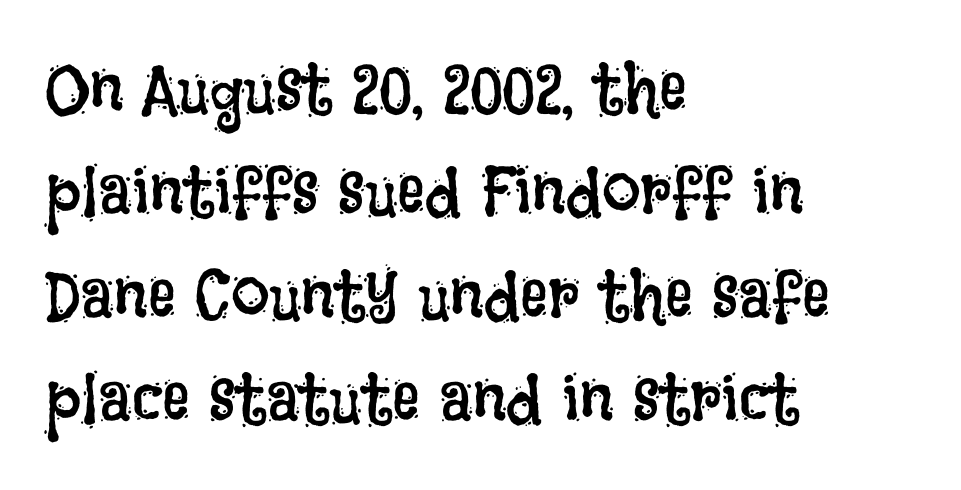
It's the straight-up-and-down kind of type. Anything drawn beneath the words? Only blank space. Line beginnings align vertically; line endings do not. How would I describe the line gaps? Plain and ordinary. The letters advance in unequal steps, a hallmark of proportional type. Here the glyphs are tracked normally, forming tight word shapes.
